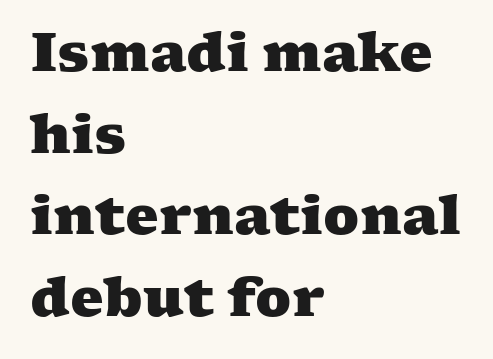
Q: Is the text bold? A: Yes.
Q: Is the typeface a serif or a sans-serif typeface? A: Serif.
Q: Is the text underlined? A: No.
Q: How is the paragraph aligned? A: Left-aligned.
Q: Is the spacing between letters normal or unusually wide? A: Normal.
Q: Is the spacing between lines tight, normal or loose? A: Normal.
Q: Width (condensed, normal, or wide)? A: Wide.
Q: Stroke contrast? A: Medium.
Q: x-height? A: Medium.
Q: Monospaced? A: No.
